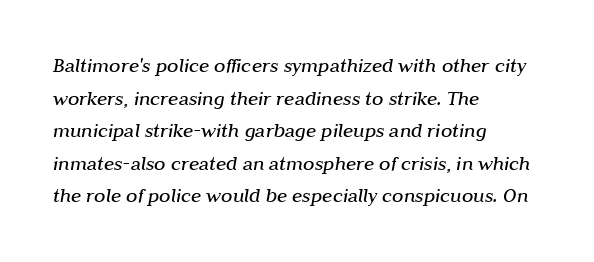
The image shows 21 px text type, italic (leaning right); set left-aligned, normal line spacing (1.55x), normal letter spacing, not underlined.
